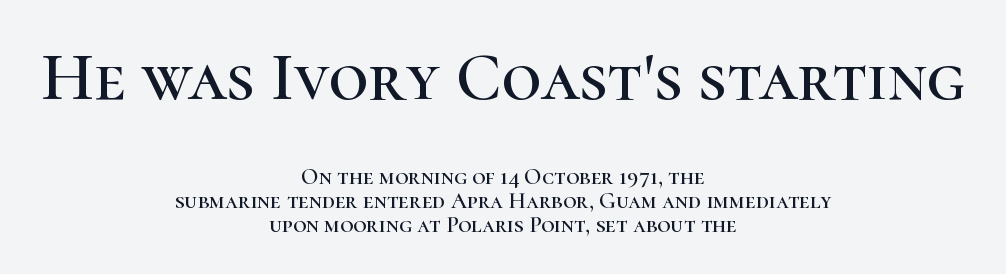
Glance below the letters and you will spot only blank space. Looks like regular typesetting: each glyph gets only the width it needs. Quick note: not italic, upright. Tracking here is standard; glyphs follow each other at the usual distance. Letterform terminals end in serifs throughout the passage.
